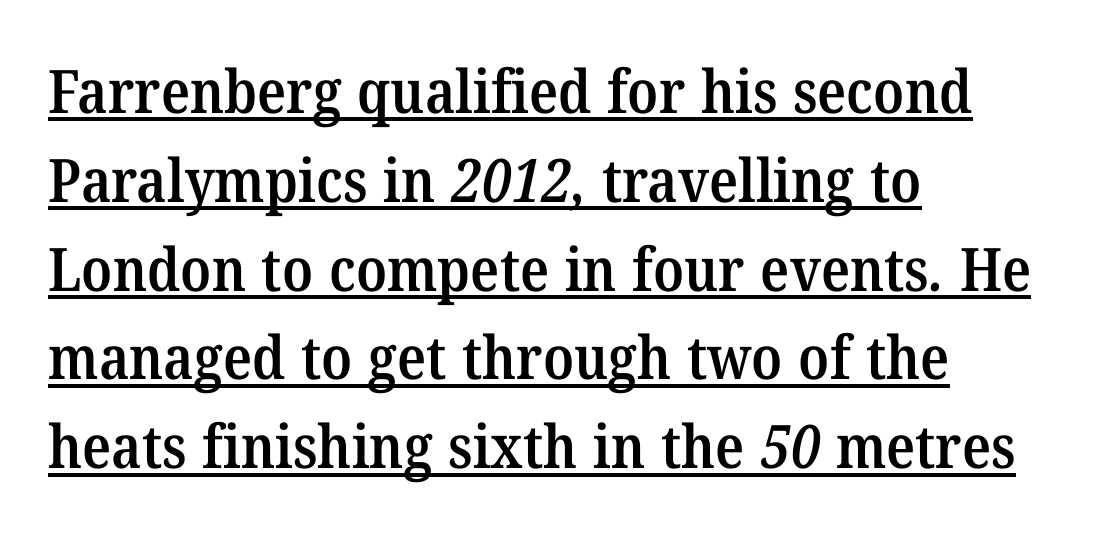
Q: Is the text bold? A: Semi-bold.
Q: Is the typeface a serif or a sans-serif typeface? A: Serif.
Q: Is the text underlined? A: Yes.
Q: How is the paragraph aligned? A: Left-aligned.
Q: Is the spacing between letters normal or unusually wide? A: Normal.
Q: Is the spacing between lines tight, normal or loose? A: Normal.
Q: Width (condensed, normal, or wide)? A: Normal.
Q: Stroke contrast? A: Medium.
Q: x-height? A: Medium.
Q: Monospaced? A: No.
